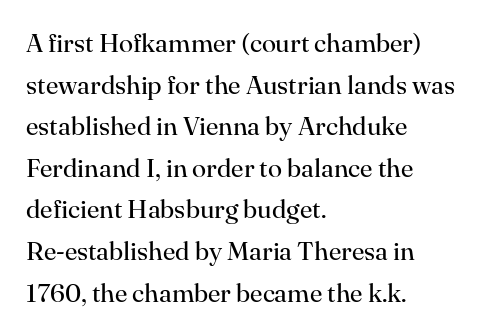
Rule under the text: the space is simply empty. One-word summary of the alignment: left. Stroke thickness stays within the range of a standard reading face or lighter. Rows of type keep a routine distance in the vertical direction. Ascenders rise straight up at ninety degrees. The tracking reads as untouched default to a designer's eye.
